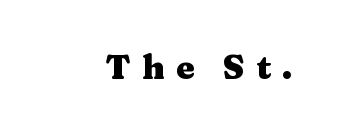
Q: Is the text bold? A: Yes.
Q: Is the text italic (slanted)? A: No, it is upright.
Q: Is the typeface a serif or a sans-serif typeface? A: Serif.
Q: Is the text underlined? A: No.
Q: Is the spacing between letters normal or unusually wide? A: Unusually wide.
Q: Width (condensed, normal, or wide)? A: Wide.
Q: Stroke contrast? A: Medium.
Q: x-height? A: Medium.
Q: Monospaced? A: No.
